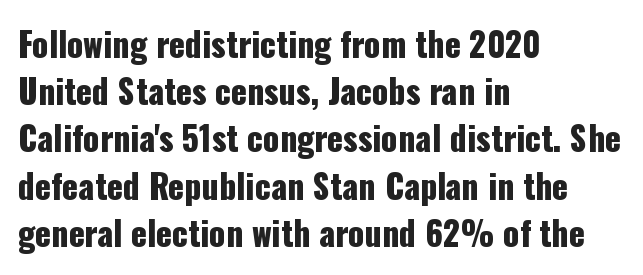
A typesetter would call this leading conventional body-copy spacing. Honestly, there is no underline to notice here at all. Serif or sans? Sans — the stroke terminals are bare. These lines are set flush left with a ragged right edge. Note the varied advance widths — an 'i' is clearly narrower than an 'm'. Vertical strokes here are truly vertical.
